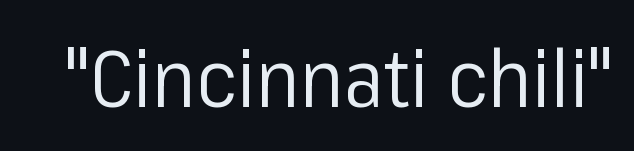
The specimen reads as upright at a glance. Varying glyph widths throughout — classic text-font behaviour. Nope, no serifs anywhere on these letters. These glyphs show unthickened strokes, regular width or finer. The space beneath each line is pristine and unruled. No extra tracking has been applied to these lines.
